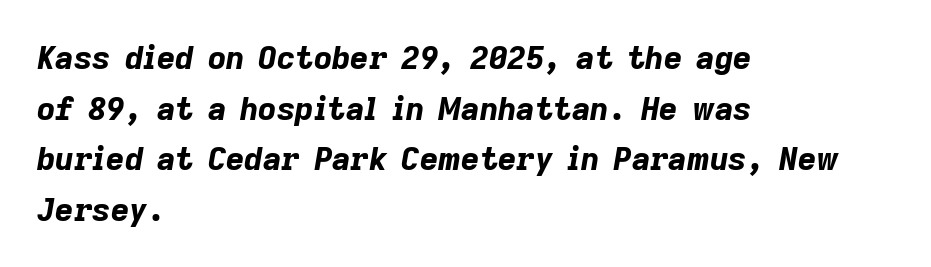
Q: Is the text bold? A: Yes.
Q: Is the text italic (slanted)? A: Yes, it leans right by about 9 degrees.
Q: Is the text underlined? A: No.
Q: How is the paragraph aligned? A: Left-aligned.
Q: Is the spacing between letters normal or unusually wide? A: Normal.
Q: Is the spacing between lines tight, normal or loose? A: Normal.
Q: Width (condensed, normal, or wide)? A: Normal.
Q: Stroke contrast? A: Low.
Q: x-height? A: Medium.
Q: Monospaced? A: No.
